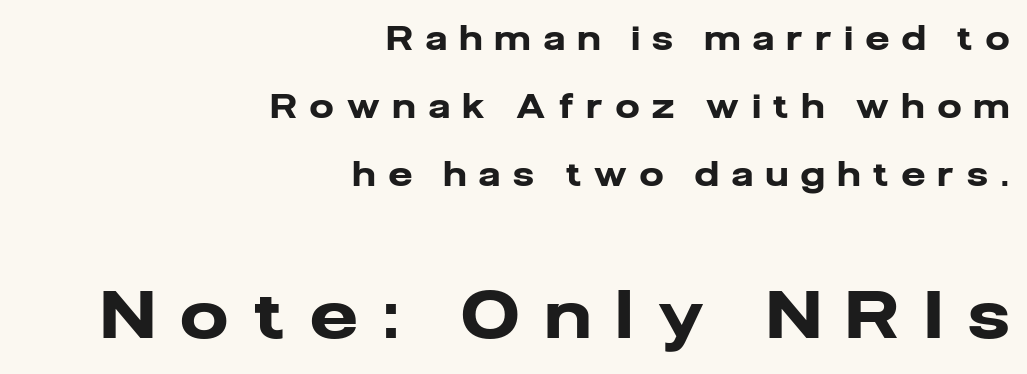
Q: Is the text bold? A: Yes.
Q: Is the text italic (slanted)? A: No, it is upright.
Q: Is the typeface a serif or a sans-serif typeface? A: Sans-serif.
Q: Is the text underlined? A: No.
Q: How is the paragraph aligned? A: Right-aligned.
Q: Is the spacing between letters normal or unusually wide? A: Unusually wide.
Q: Is the spacing between lines tight, normal or loose? A: Loose.
Q: Which block of text is set in a larger size, the first (top) or the second (bottom)? A: The second (bottom) one.
Q: Width (condensed, normal, or wide)? A: Normal.
Q: Stroke contrast? A: Low.
Q: x-height? A: Medium.
Q: Monospaced? A: No.
